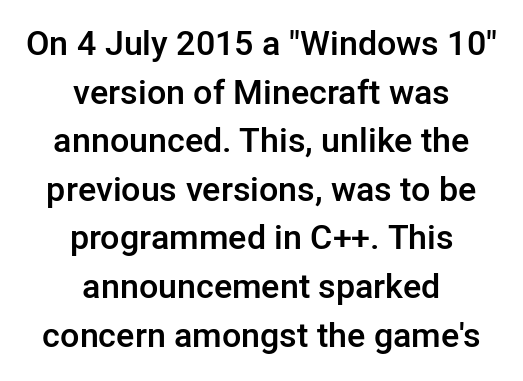
Q: Is the text bold? A: Semi-bold.
Q: Is the text italic (slanted)? A: No, it is upright.
Q: Is the typeface a serif or a sans-serif typeface? A: Sans-serif.
Q: Is the text underlined? A: No.
Q: How is the paragraph aligned? A: Centered.
Q: Is the spacing between letters normal or unusually wide? A: Normal.
Q: Is the spacing between lines tight, normal or loose? A: Normal.
Q: Width (condensed, normal, or wide)? A: Normal.
Q: Stroke contrast? A: Low.
Q: x-height? A: Medium.
Q: Monospaced? A: No.
